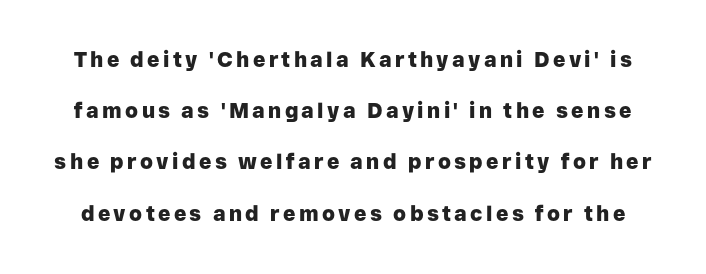
Q: Is the text bold? A: Yes.
Q: Is the text italic (slanted)? A: No, it is upright.
Q: Is the text underlined? A: No.
Q: Is the spacing between lines tight, normal or loose? A: Loose.
